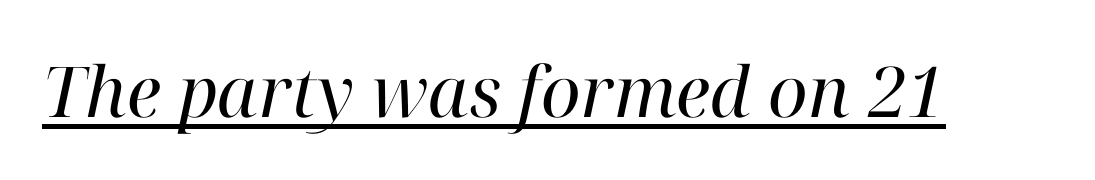
Compared with ordinary roman type, these characters are visibly tilted. Compared with undecorated copy, this sample adds a rule below the words. A typesetter would label this face a serif. This reads as an unemphasized weight, regular at the heaviest. The face used here is proportionally spaced, like ordinary book or web type. Caption: standard tracking, unaltered.
